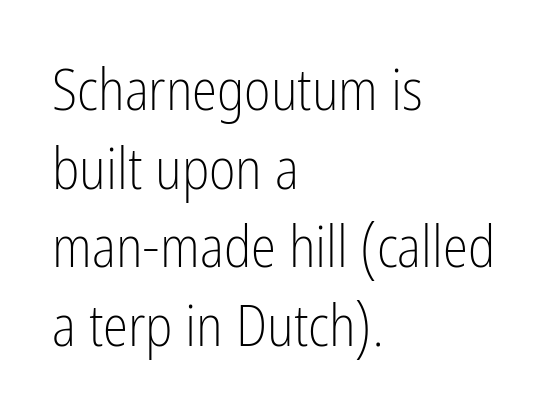
The image shows 57 px light, condensed sans-serif type, upright; set left-aligned, normal line spacing (1.38x), normal letter spacing, not underlined; low stroke contrast and a medium x-height.
